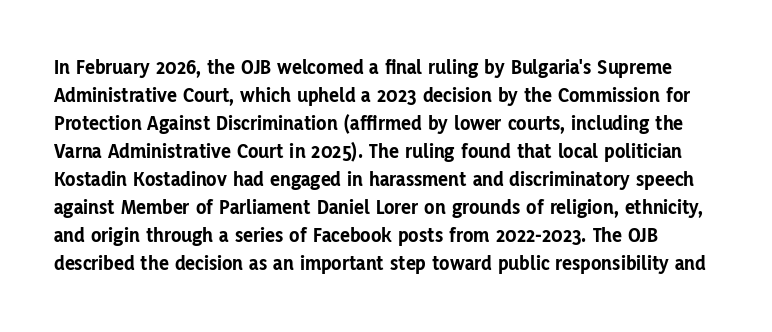
Between one letter and the next there's only the usual sliver of space. A normal amount of white space separates one row of letters from the next. Compared with an ordinary text face, these strokes are far heavier — a full bold. Vertical strokes here are truly vertical.
